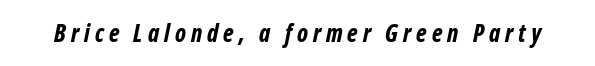
Loose tracking; the words dissolve into strings of separated letters. The lettering tilts uniformly, giving the passage an italic look. As a designer I'd log this as weight 700, bold. Beneath every word, the page is bare.
